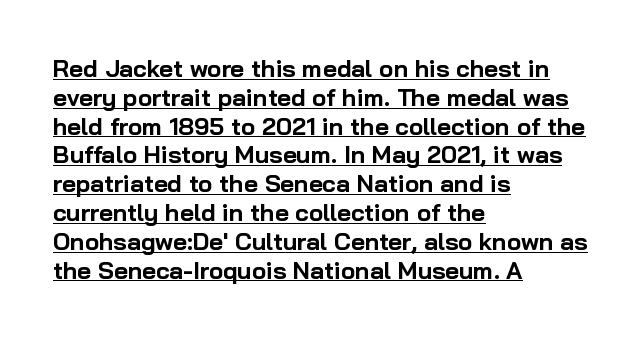
The rendering uses the underline text-decoration. Reading down the block, your eye returns to a fixed left position each line. Look at the stroke-to-counter ratio: heavy, a bold. These lines were composed using upright roman letters.
